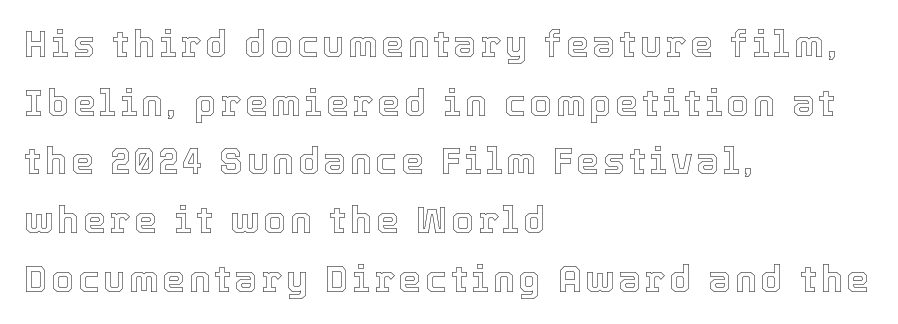
A roman cut, with each character standing at attention. Horizontally, the lines are justified to the leading edge only. Vertically, the passage feels balanced, rows spaced as you'd expect. Anything drawn beneath the words? Only blank space. The rendering uses natural spacing where letterforms have individual widths.
